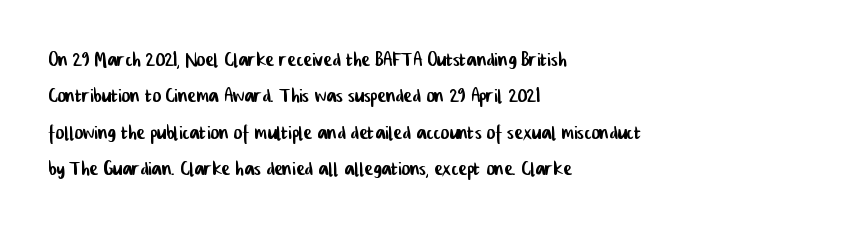
{"underline": "no", "align": "left", "line_spacing": "normal", "line_spacing_ratio": 1.4, "letter_spacing": "normal", "letter_spacing_em": 0.0, "glyph_px": 26}
